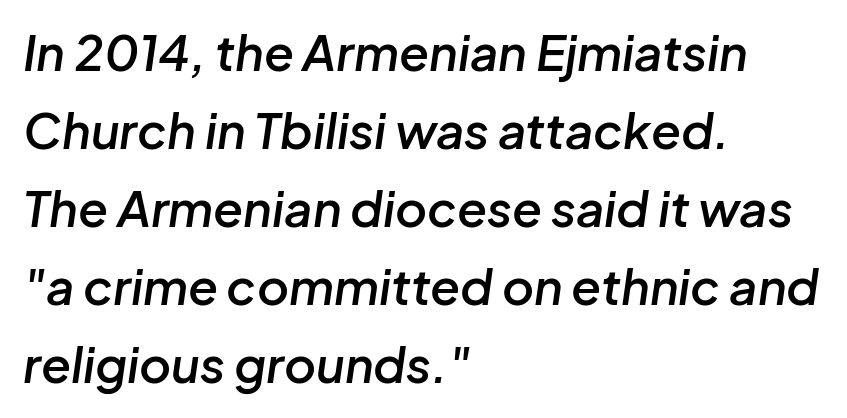
{"italic": "yes", "lean": "right", "slant_degrees": 8, "bold": "semi", "weight": "semibold", "width": "normal", "stroke_contrast": "low", "x_height": "medium", "monospaced": "no", "underline": "no", "align": "left", "line_spacing": "normal", "line_spacing_ratio": 1.59, "letter_spacing": "normal", "letter_spacing_em": 0.0, "glyph_px": 49}
